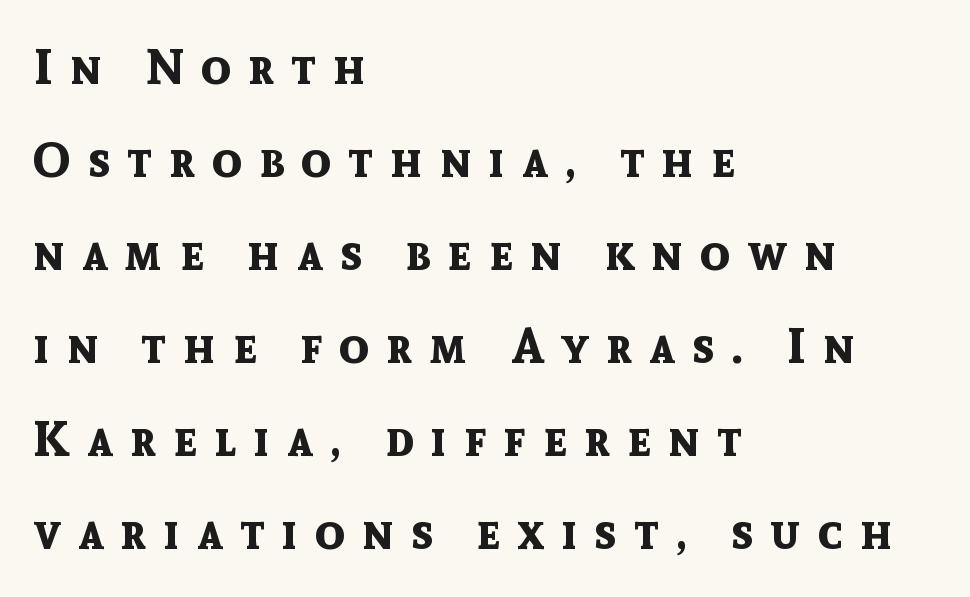
Q: Is the text bold? A: Yes.
Q: Is the text italic (slanted)? A: No, it is upright.
Q: Is the typeface a serif or a sans-serif typeface? A: Sans-serif.
Q: Is the text underlined? A: No.
Q: How is the paragraph aligned? A: Left-aligned.
Q: Is the spacing between letters normal or unusually wide? A: Unusually wide.
Q: Is the spacing between lines tight, normal or loose? A: Loose.
Q: Width (condensed, normal, or wide)? A: Normal.
Q: x-height? A: Medium.
Q: Monospaced? A: No.
